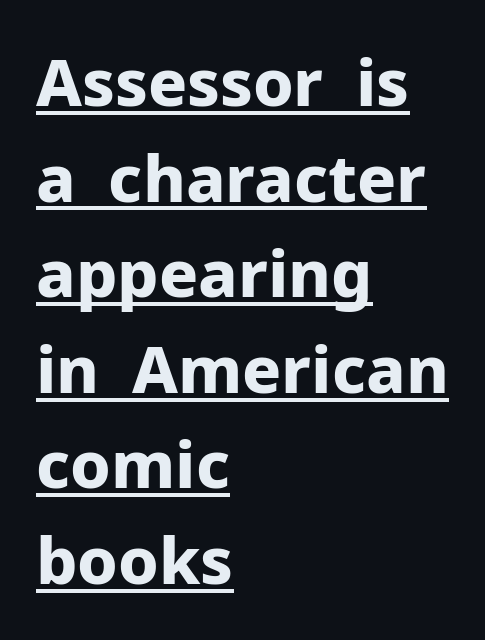
The typography opts for an upright posture over an oblique one. Type style note: lacks serifs. Here the designer chose a conventional face with non-uniform glyph widths. Characters follow at the spacing the type designer built in. Vertically, the passage feels balanced, rows spaced as you'd expect. A typographer would call this underscored text.
